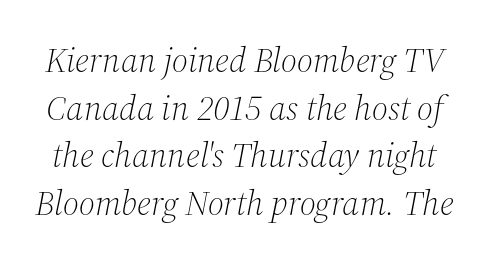
The image shows 35 px light serif type, italic (leaning right); set normal line spacing (1.36x), normal letter spacing, not underlined; medium stroke contrast and a medium x-height.
